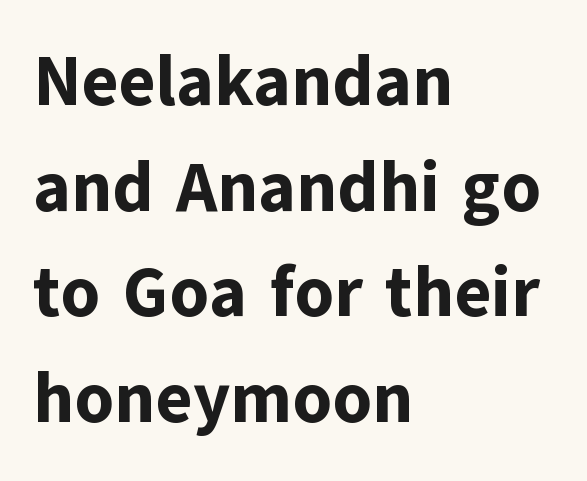
Q: Is the text bold? A: Yes.
Q: Is the text italic (slanted)? A: No, it is upright.
Q: Is the typeface a serif or a sans-serif typeface? A: Sans-serif.
Q: Is the text underlined? A: No.
Q: How is the paragraph aligned? A: Left-aligned.
Q: Is the spacing between letters normal or unusually wide? A: Normal.
Q: Is the spacing between lines tight, normal or loose? A: Normal.
Q: Width (condensed, normal, or wide)? A: Normal.
Q: Stroke contrast? A: Low.
Q: x-height? A: Medium.
Q: Monospaced? A: No.
